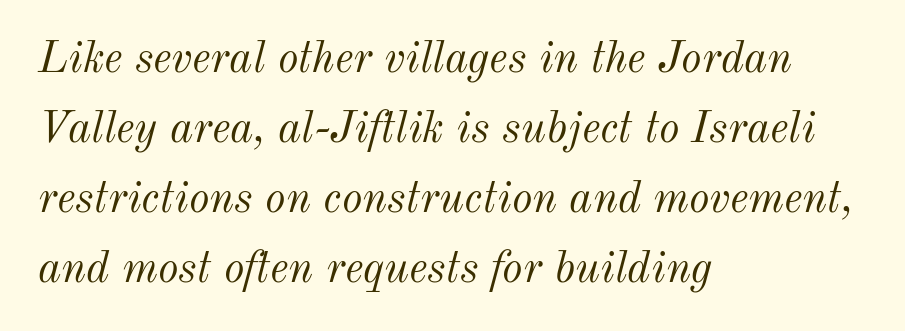
The image shows 44 px light type, italic (leaning right); set left-aligned, normal line spacing (1.59x), normal letter spacing, not underlined; medium stroke contrast and a small x-height.
